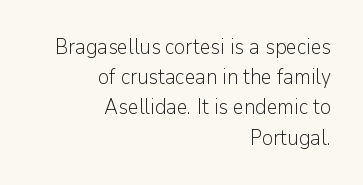
Q: Is the text bold? A: No.
Q: Is the text italic (slanted)? A: No, it is upright.
Q: Is the text underlined? A: No.
Q: How is the paragraph aligned? A: Right-aligned.
Q: Is the spacing between letters normal or unusually wide? A: Normal.
Q: Is the spacing between lines tight, normal or loose? A: Normal.
